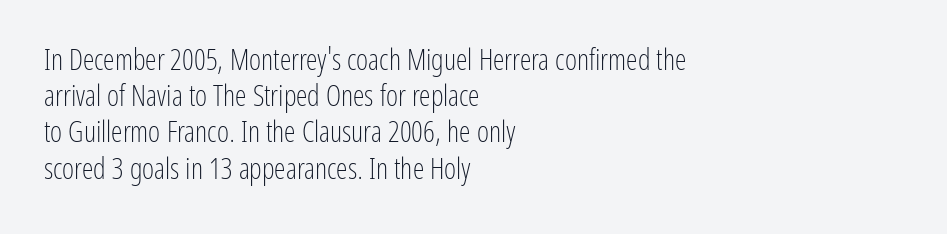
Spacing between characters is what you'd get straight out of the box. Varying glyph widths throughout — classic text-font behaviour. The space directly below the letters is spotless. Honestly, the row spacing looks completely unremarkable. Tall strokes in this sample are plumb rather than angled. Check where the strokes stop: nothing finishes them off — pure sans.
